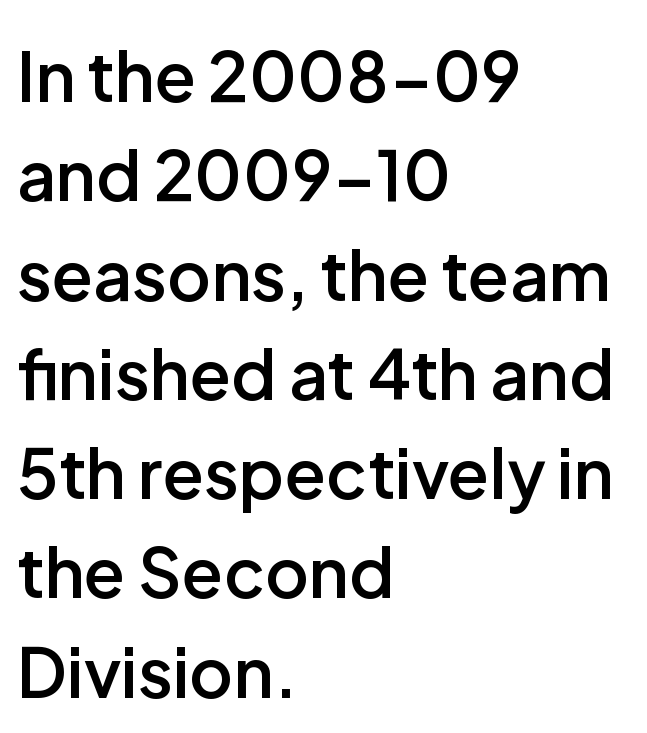
The image shows 68 px semibold sans-serif type, upright; set left-aligned, normal line spacing (1.46x), normal letter spacing, not underlined; low stroke contrast and a medium x-height.
